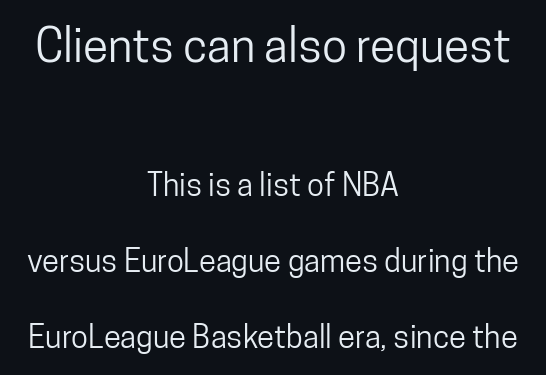
The image shows 46 px condensed sans-serif type, upright; set centered, loose line spacing (2.45x), normal letter spacing, not underlined; the first (top) block is 1.48x larger; low stroke contrast and a medium x-height.
